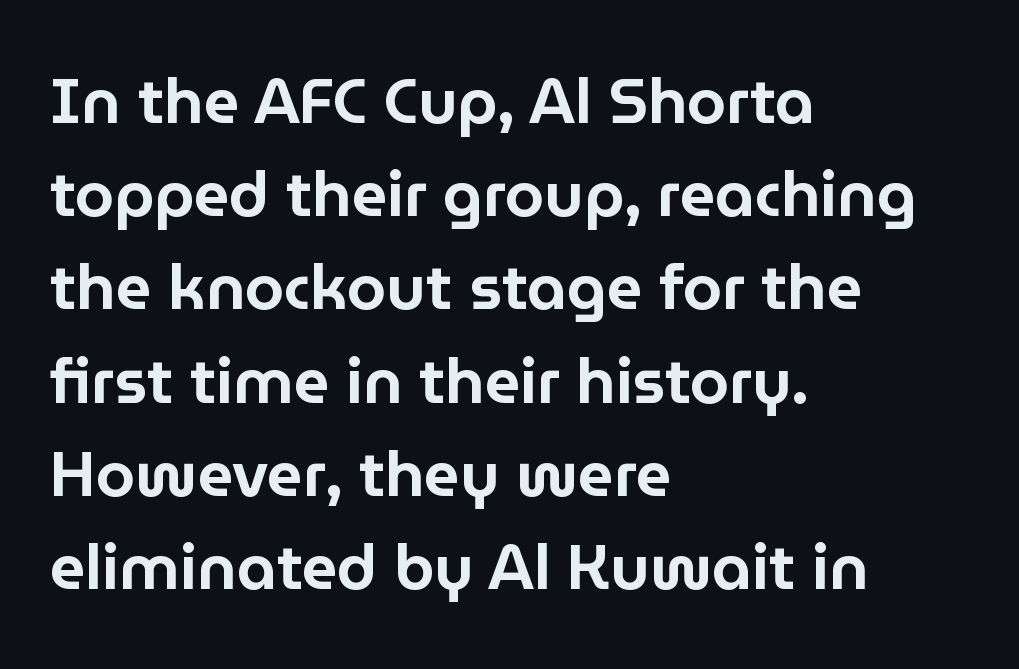
The image shows 63 px sans-serif type, upright; set left-aligned, normal line spacing (1.48x), normal letter spacing, not underlined; low stroke contrast and a medium x-height.
